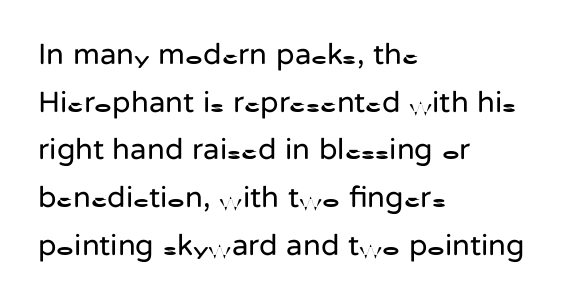
The image shows 30 px regular-weight sans-serif type, upright; set left-aligned, normal line spacing (1.59x), normal letter spacing, not underlined; low stroke contrast and a medium x-height.
